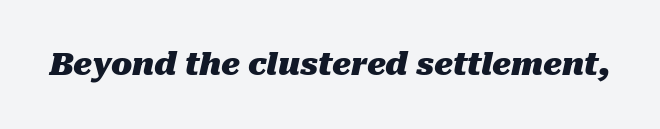
The image shows 31 px heavy type, italic (leaning right); set normal letter spacing, not underlined; medium stroke contrast and a medium x-height.
